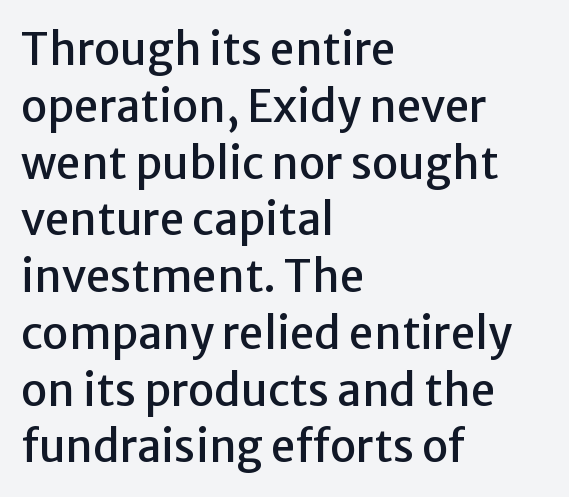
Q: Is the text italic (slanted)? A: No, it is upright.
Q: Is the typeface a serif or a sans-serif typeface? A: Sans-serif.
Q: Is the text underlined? A: No.
Q: How is the paragraph aligned? A: Left-aligned.
Q: Is the spacing between letters normal or unusually wide? A: Normal.
Q: Is the spacing between lines tight, normal or loose? A: Normal.
Q: Width (condensed, normal, or wide)? A: Normal.
Q: Stroke contrast? A: Low.
Q: x-height? A: Medium.
Q: Monospaced? A: No.
